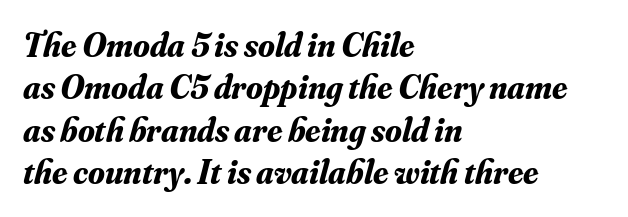
Note: serifs present on the glyphs. Students, note that the glyphs here touch the page at normal intervals. The compositor pushed each line to the left boundary. Normally led — the rows are evenly, conventionally spaced.
